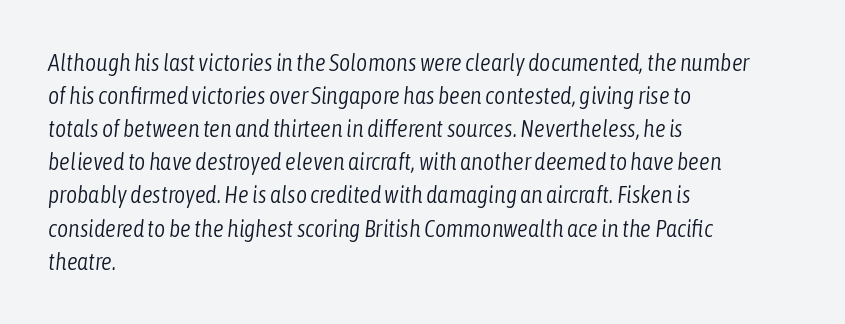
Q: Is the text bold? A: No.
Q: Is the text italic (slanted)? A: Yes, it leans right by about 6 degrees.
Q: Is the text underlined? A: No.
Q: How is the paragraph aligned? A: Left-aligned.
Q: Is the spacing between letters normal or unusually wide? A: Normal.
Q: Is the spacing between lines tight, normal or loose? A: Normal.
